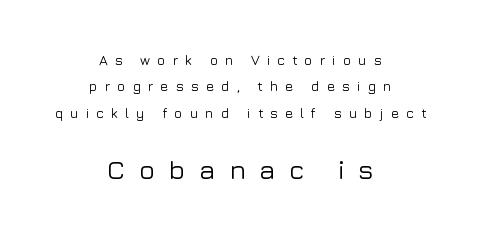
The image shows 27 px text type, upright; set centered, line spacing 1.89x, unusually wide letter spacing (+0.49 em), not underlined; the second (bottom) block is 1.93x larger.
